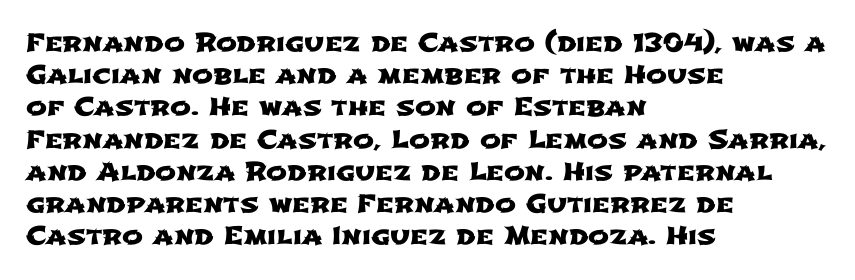
Q: Is the text underlined? A: No.
Q: How is the paragraph aligned? A: Left-aligned.
Q: Is the spacing between letters normal or unusually wide? A: Normal.
Q: Is the spacing between lines tight, normal or loose? A: Normal.
